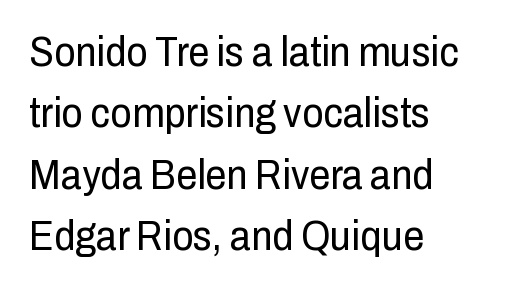
{"serif": "no", "italic": "no", "bold": "no", "weight": "regular", "width": "condensed", "stroke_contrast": "low", "x_height": "medium", "monospaced": "no", "underline": "no", "align": "left", "line_spacing": "normal", "line_spacing_ratio": 1.46, "letter_spacing": "normal", "letter_spacing_em": 0.0, "glyph_px": 42}
